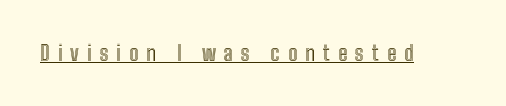
The image shows 21 px text type, upright; set unusually wide letter spacing (+0.38 em), underlined.
